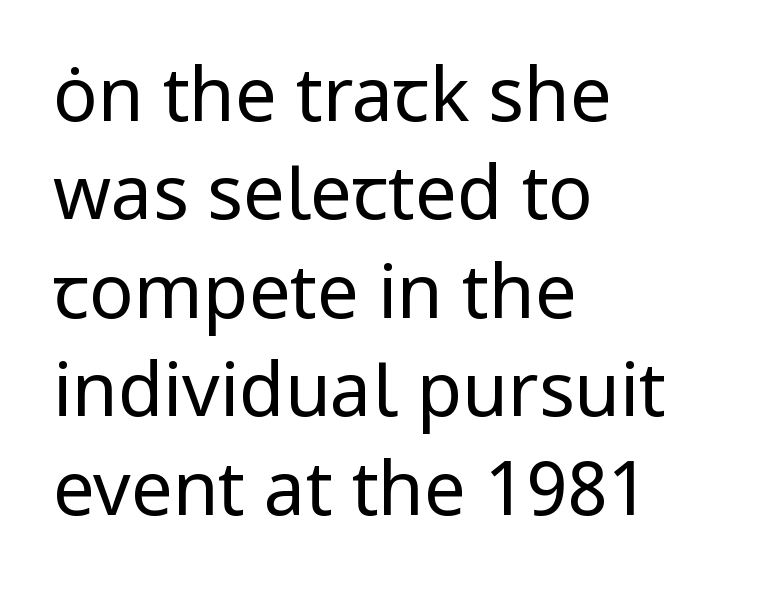
Q: Is the text bold? A: No.
Q: Is the text italic (slanted)? A: No, it is upright.
Q: Is the typeface a serif or a sans-serif typeface? A: Sans-serif.
Q: Is the text underlined? A: No.
Q: How is the paragraph aligned? A: Left-aligned.
Q: Is the spacing between letters normal or unusually wide? A: Normal.
Q: Is the spacing between lines tight, normal or loose? A: Normal.
Q: Width (condensed, normal, or wide)? A: Normal.
Q: Stroke contrast? A: Low.
Q: x-height? A: Medium.
Q: Monospaced? A: No.
